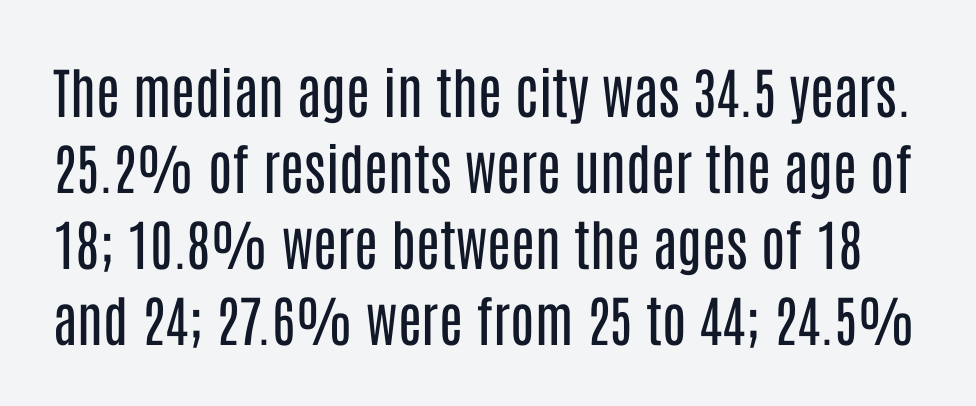
Q: Is the text bold? A: No.
Q: Is the text italic (slanted)? A: No, it is upright.
Q: Is the typeface a serif or a sans-serif typeface? A: Sans-serif.
Q: Is the text underlined? A: No.
Q: Is the spacing between letters normal or unusually wide? A: Normal.
Q: Is the spacing between lines tight, normal or loose? A: Normal.
Q: Width (condensed, normal, or wide)? A: Condensed.
Q: Stroke contrast? A: Low.
Q: x-height? A: Large.
Q: Monospaced? A: No.
